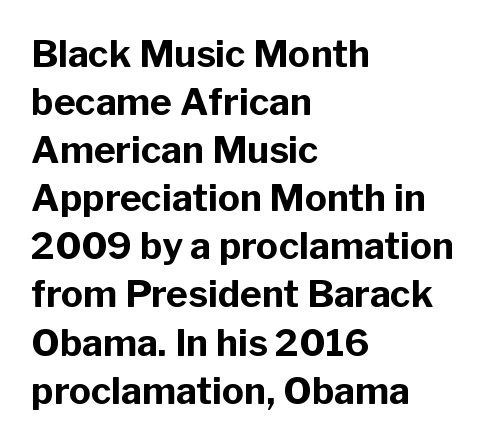
{"serif": "no", "italic": "no", "bold": "yes", "weight": "bold", "width": "normal", "stroke_contrast": "low", "x_height": "medium", "monospaced": "no", "underline": "no", "align": "left", "line_spacing": "normal", "line_spacing_ratio": 1.3, "letter_spacing": "normal", "letter_spacing_em": 0.0, "glyph_px": 37}
